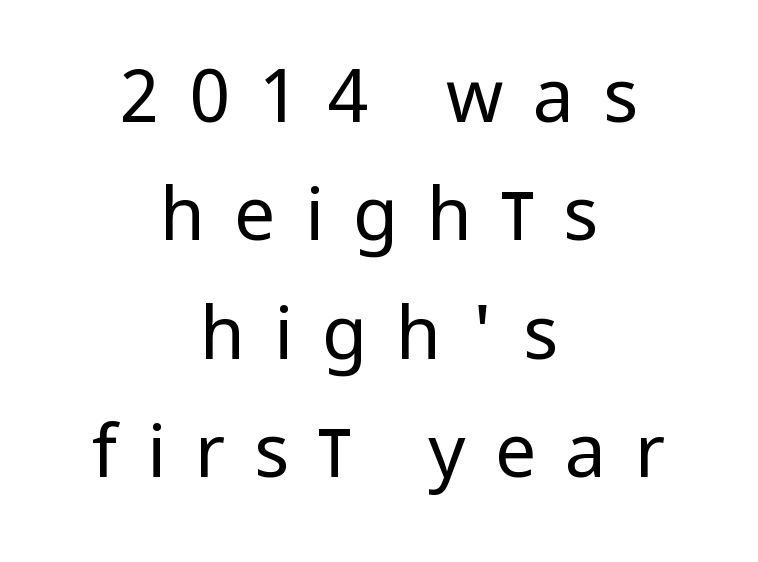
The image shows 73 px regular-weight, condensed sans-serif type, upright; set centered, normal line spacing (1.62x), unusually wide letter spacing (+0.4 em), not underlined; low stroke contrast and a large x-height.
